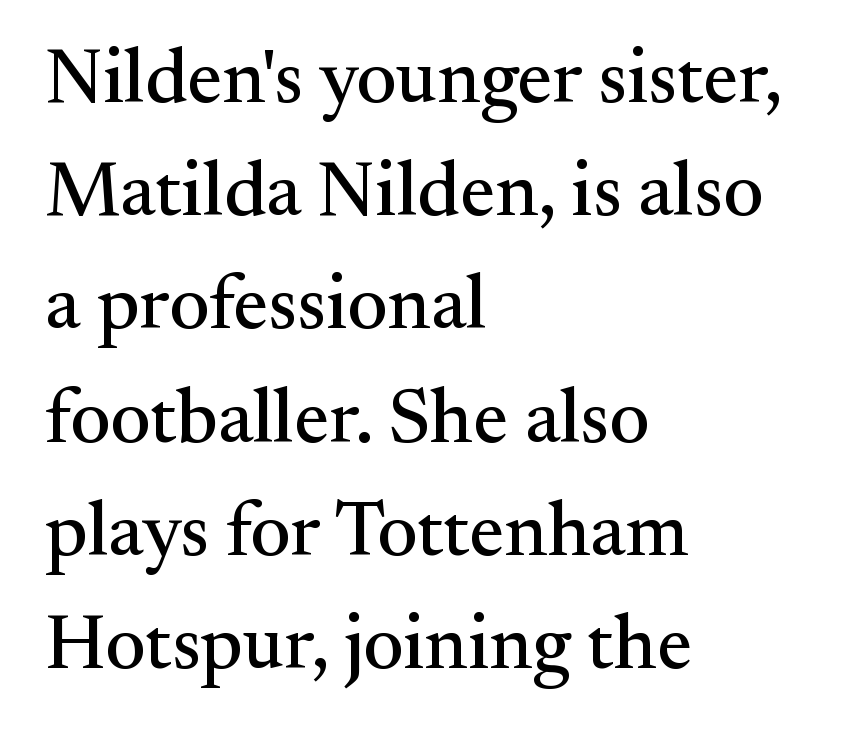
Q: Is the text italic (slanted)? A: No, it is upright.
Q: Is the typeface a serif or a sans-serif typeface? A: Serif.
Q: Is the text underlined? A: No.
Q: How is the paragraph aligned? A: Left-aligned.
Q: Is the spacing between letters normal or unusually wide? A: Normal.
Q: Is the spacing between lines tight, normal or loose? A: Normal.
Q: Width (condensed, normal, or wide)? A: Normal.
Q: Stroke contrast? A: Medium.
Q: x-height? A: Small.
Q: Monospaced? A: No.
